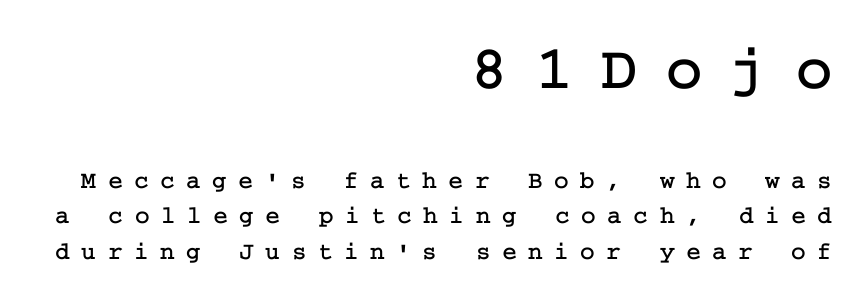
The image shows 62 px serif type, upright; set right-aligned, normal line spacing (1.41x), unusually wide letter spacing (+0.46 em), not underlined; the first (top) block is 2.48x larger; low stroke contrast and a medium x-height.
